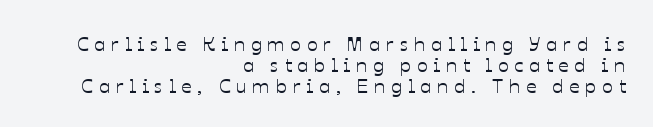
The image shows 20 px text type, upright; set right-aligned, tight line spacing (1.05x), unusually wide letter spacing (+0.29 em), not underlined.
